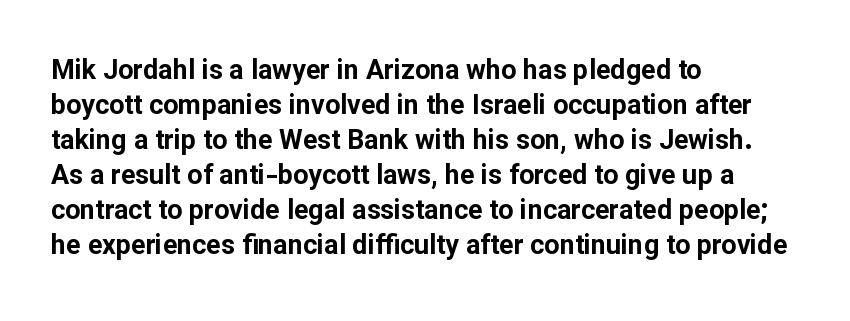
{"italic": "no", "bold": "yes", "underline": "no", "align": "left", "line_spacing": "normal", "line_spacing_ratio": 1.3, "letter_spacing": "normal", "letter_spacing_em": 0.0, "glyph_px": 27}
